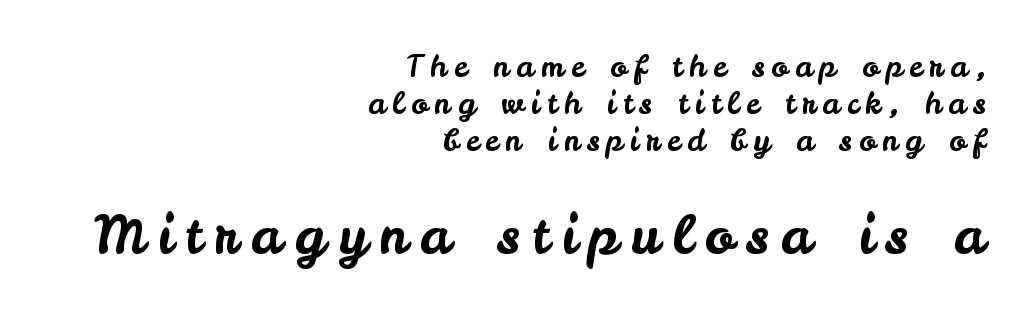
These lines are rendered in a variable-pitch font. Compare the two chunks: the lower has the greater cap height. Nobody drew a line under any word here. Spacing between characters has been opened up far beyond the box default. Nothing sits at the stroke ends, so this counts as sans-serif.
